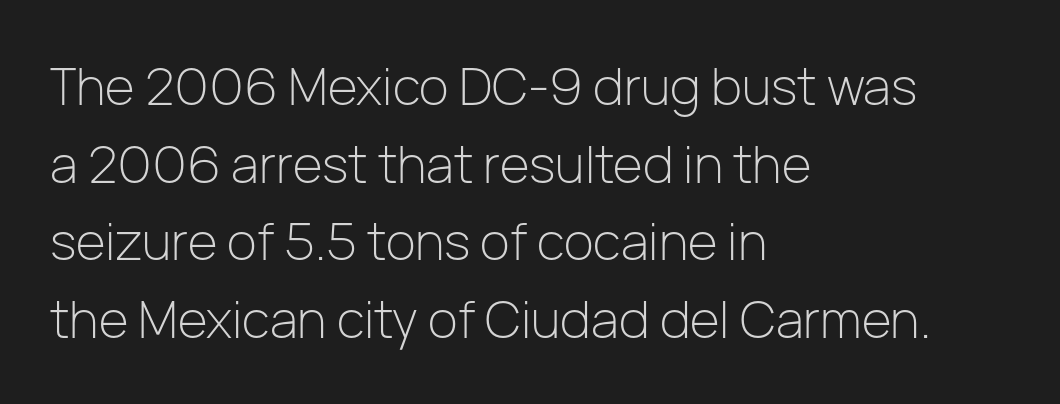
The image shows 51 px light sans-serif type, upright; set left-aligned, normal line spacing (1.52x), normal letter spacing, not underlined; low stroke contrast and a medium x-height.
